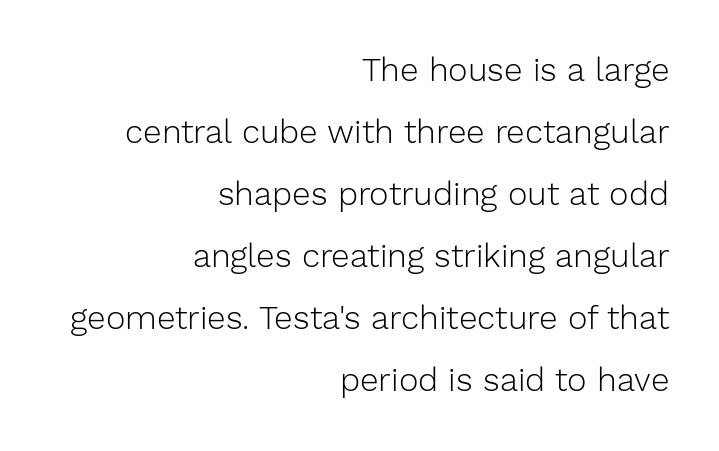
The image shows 33 px light sans-serif type, upright; set right-aligned, line spacing 1.88x, normal letter spacing, not underlined; low stroke contrast and a medium x-height.
